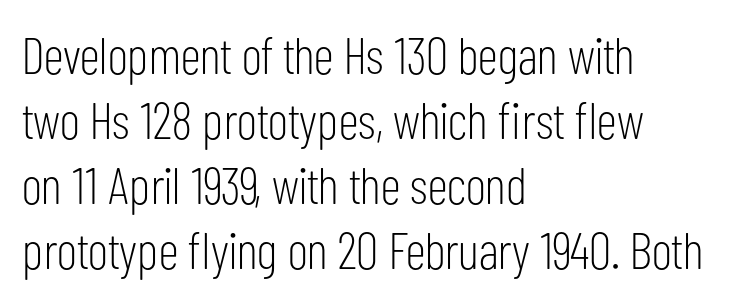
{"serif": "no", "italic": "no", "bold": "no", "weight": "light", "width": "condensed", "stroke_contrast": "low", "x_height": "medium", "monospaced": "no", "underline": "no", "align": "left", "line_spacing": "normal", "line_spacing_ratio": 1.25, "letter_spacing": "normal", "letter_spacing_em": 0.0, "glyph_px": 52}
